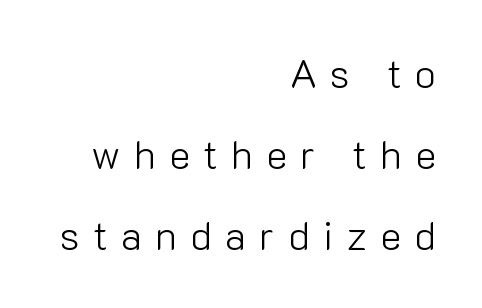
The image shows 40 px light sans-serif type, upright; set right-aligned, loose line spacing (2.03x), unusually wide letter spacing (+0.33 em), not underlined; low stroke contrast and a medium x-height.
